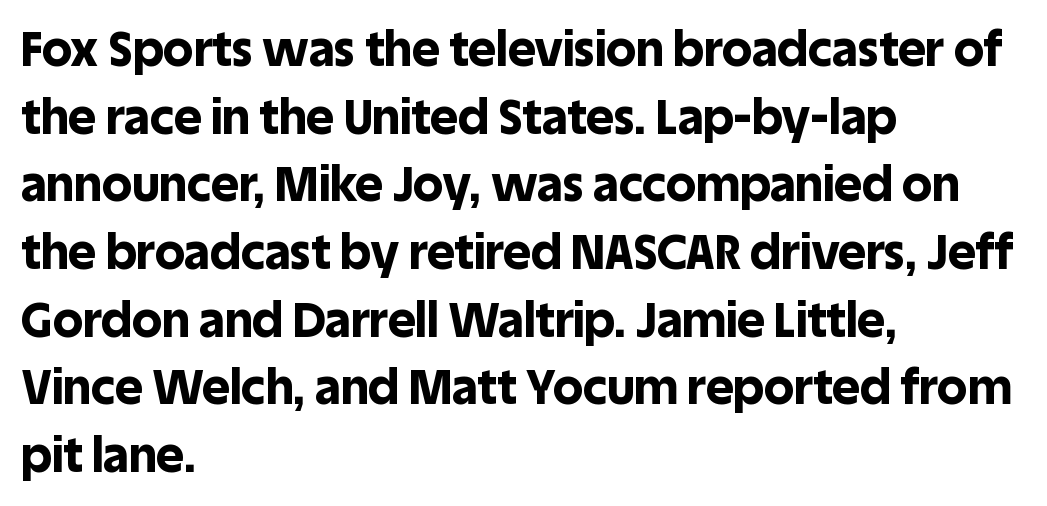
Q: Is the text bold? A: Yes.
Q: Is the text italic (slanted)? A: No, it is upright.
Q: Is the typeface a serif or a sans-serif typeface? A: Sans-serif.
Q: Is the text underlined? A: No.
Q: How is the paragraph aligned? A: Left-aligned.
Q: Is the spacing between letters normal or unusually wide? A: Normal.
Q: Is the spacing between lines tight, normal or loose? A: Normal.
Q: Width (condensed, normal, or wide)? A: Normal.
Q: x-height? A: Large.
Q: Monospaced? A: No.
